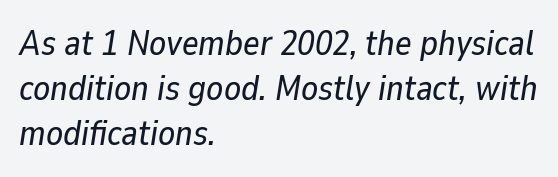
Q: Is the text italic (slanted)? A: Yes, it leans right by about 9 degrees.
Q: Is the text underlined? A: No.
Q: How is the paragraph aligned? A: Left-aligned.
Q: Is the spacing between letters normal or unusually wide? A: Normal.
Q: Is the spacing between lines tight, normal or loose? A: Normal.
Q: Width (condensed, normal, or wide)? A: Normal.
Q: Stroke contrast? A: Low.
Q: x-height? A: Medium.
Q: Monospaced? A: No.
